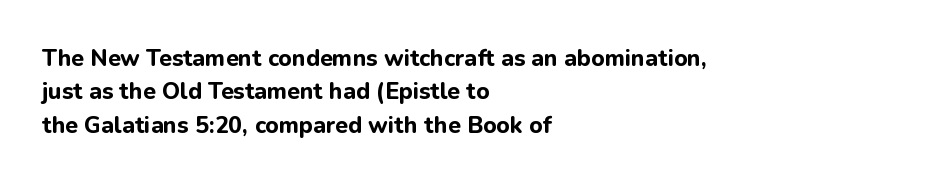
The image shows 23 px bold type, upright; set left-aligned, normal line spacing (1.45x), normal letter spacing, not underlined.
